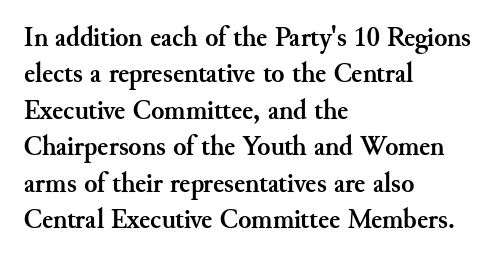
{"italic": "no", "bold": "yes", "underline": "no", "align": "left", "line_spacing": "normal", "line_spacing_ratio": 1.35, "letter_spacing": "normal", "letter_spacing_em": 0.0, "glyph_px": 27}
